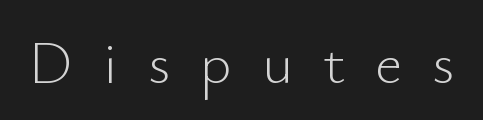
The image shows 60 px light sans-serif type, upright; set unusually wide letter spacing (+0.5 em), not underlined; low stroke contrast and a small x-height.
